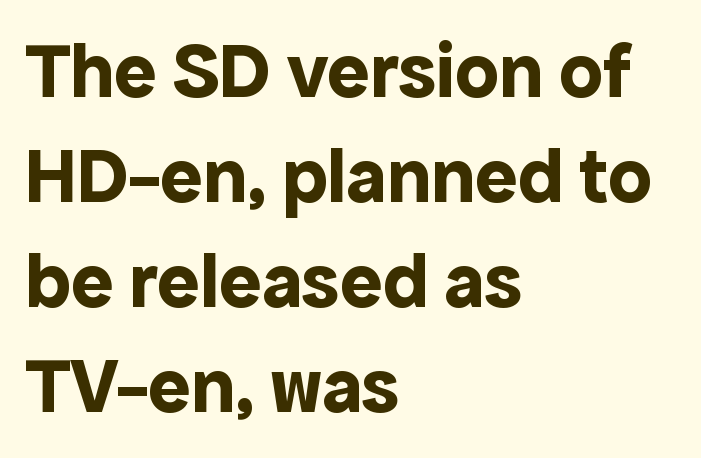
The letters stand upright; this is a roman face. Students, note that the glyphs here touch the page at normal intervals. The compositor pushed each line to the left boundary. The passage shown is emphatically bold. Are there feet on the stems? There aren't — it's a sans.
